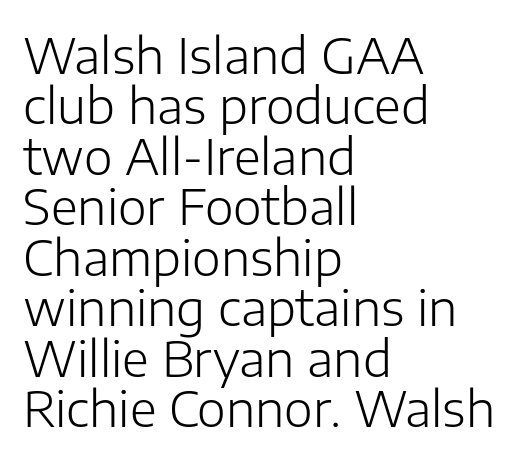
{"serif": "no", "italic": "no", "bold": "no", "weight": "light", "width": "normal", "stroke_contrast": "low", "x_height": "medium", "monospaced": "no", "underline": "no", "align": "left", "line_spacing": "tight", "line_spacing_ratio": 1.03, "letter_spacing": "normal", "letter_spacing_em": 0.0, "glyph_px": 49}
